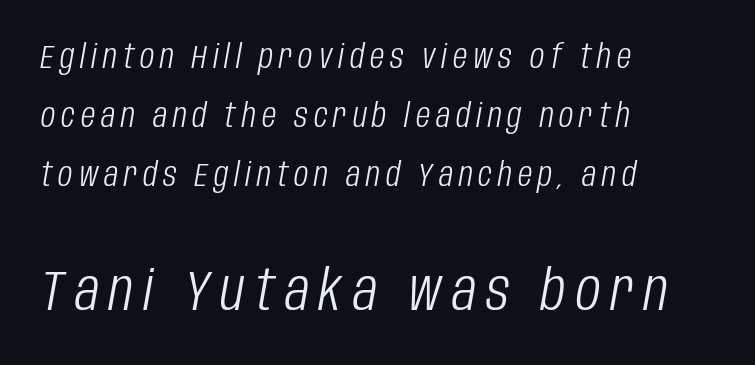
Which margin do the lines hug? The left one — the right edge is uneven. The letterforms sit at book weight or below. You get the small type first, then a jump to larger type. No word sits above an underline. Looks like regular typesetting: each glyph gets only the width it needs. The axis of the letterforms is tilted away from vertical.
